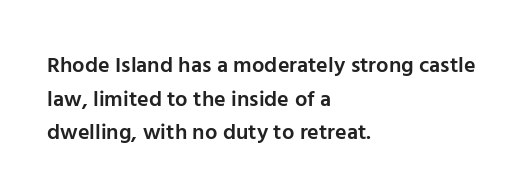
The image shows 22 px text type, upright; set left-aligned, normal line spacing (1.53x), normal letter spacing, not underlined.
